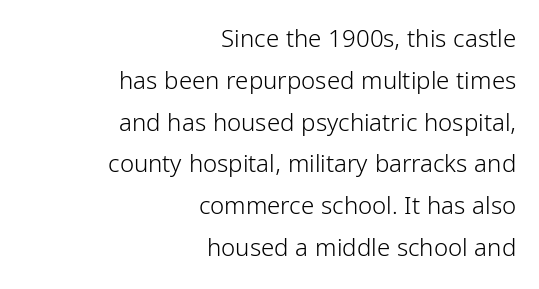
{"italic": "no", "bold": "no", "underline": "no", "align": "right", "line_spacing_ratio": 1.74, "letter_spacing": "normal", "letter_spacing_em": 0.0, "glyph_px": 24}
